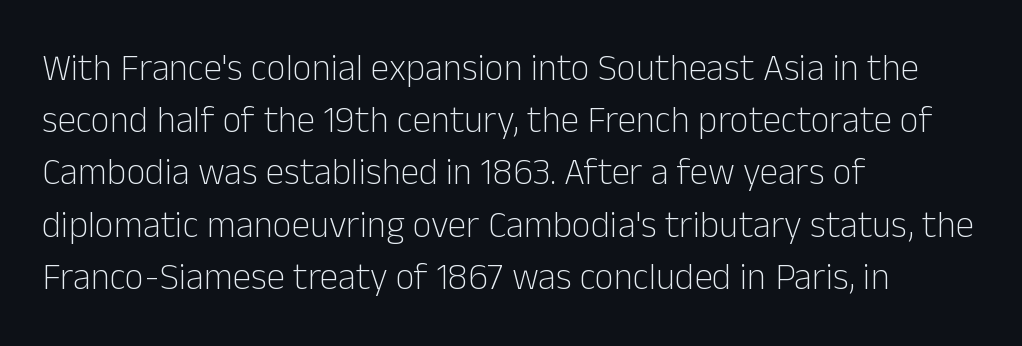
The compositor pushed each line to the left boundary. Regular leading. The face looks like a standard text weight, possibly lighter. This rendering features lettering with no underline. Does extra space separate the letters? No, they use regular spacing.
